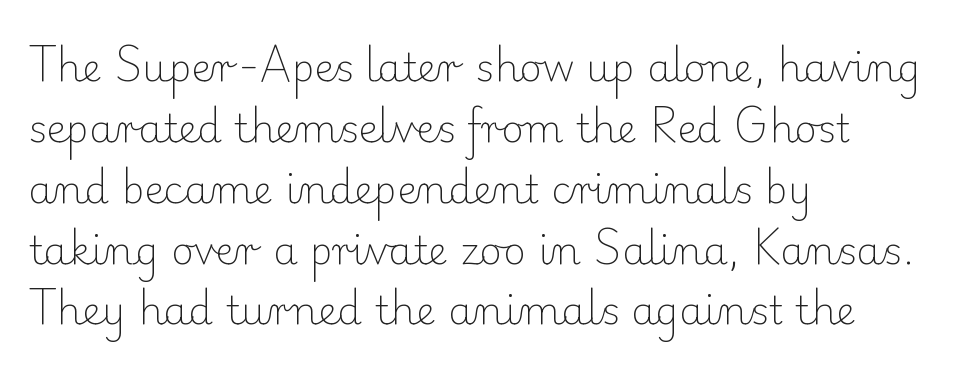
{"serif": "yes", "italic": "no", "bold": "no", "weight": "light", "width": "normal", "stroke_contrast": "low", "x_height": "small", "monospaced": "no", "underline": "no", "align": "left", "line_spacing": "normal", "line_spacing_ratio": 1.56, "letter_spacing": "normal", "letter_spacing_em": 0.0, "glyph_px": 39}
